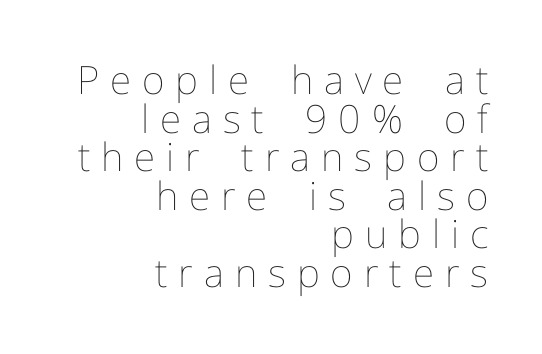
The typography opts for an upright posture over an oblique one. Lines of text with bare space underneath. Closely set lines give the paragraph a compact silhouette. Nothing heavy about these letters — not bold at all. A student would call this right alignment; a typographer would say flush right, rag left. You could only call the tracking loose — the letters float apart.
